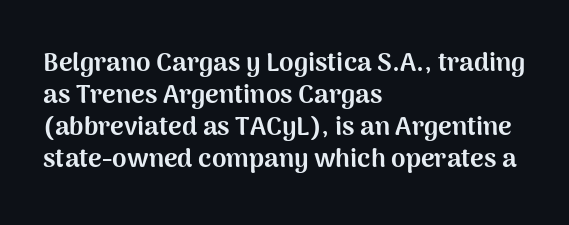
Alignment: flush left. A clean baseline with only descenders dipping below it. Vertical strokes here are truly vertical. Every letter is thick-stroked: bold, no question. A typesetter would call this zero additional tracking.
